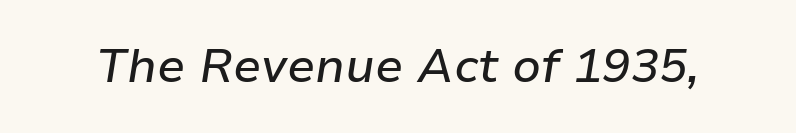
There's an unmistakable incline to the writing here. In terms of letterspacing, this is plain default setting. Character widths vary here, with narrow letters taking less room than wide ones. Anything drawn beneath the words? Only blank space.
